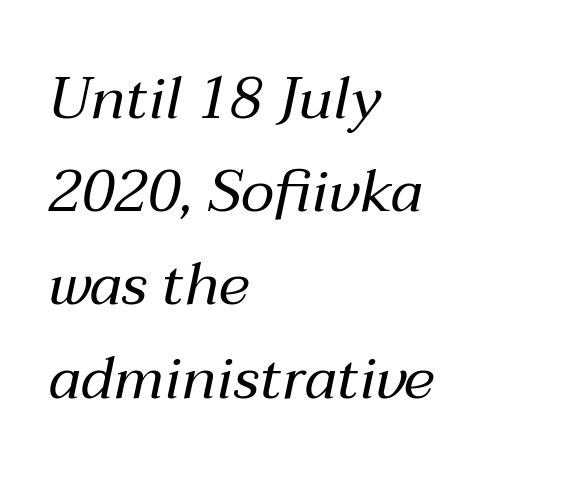
Q: Is the text bold? A: No.
Q: Is the text italic (slanted)? A: Yes, it leans right by about 12 degrees.
Q: Is the text underlined? A: No.
Q: How is the paragraph aligned? A: Left-aligned.
Q: Is the spacing between letters normal or unusually wide? A: Normal.
Q: Is the spacing between lines tight, normal or loose? A: Normal.
Q: Width (condensed, normal, or wide)? A: Normal.
Q: Stroke contrast? A: Medium.
Q: x-height? A: Medium.
Q: Monospaced? A: No.
